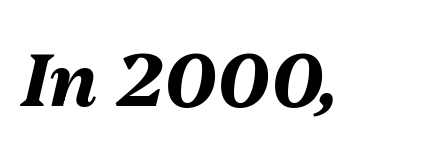
These lines are rendered in a variable-pitch font. The words here are not underlined. Pretty heavy lettering here — definitely bold. Characters follow at the spacing the type designer built in.
